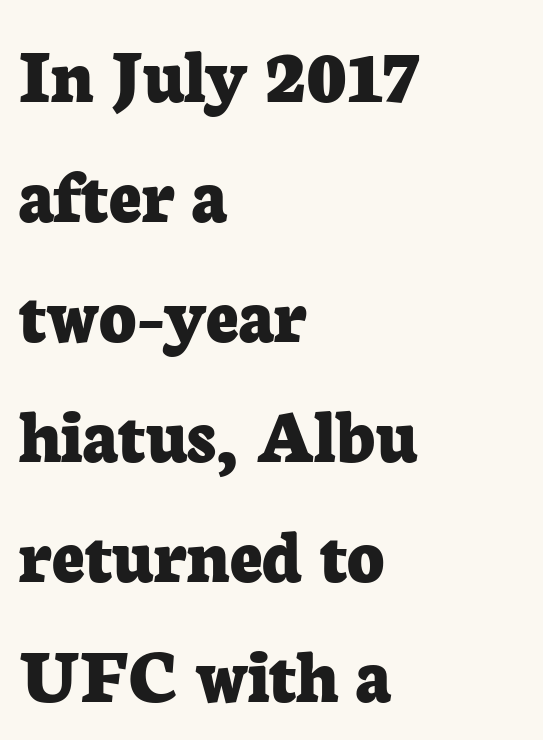
The image shows 80 px bold serif type, upright; set left-aligned, normal line spacing (1.5x), normal letter spacing, not underlined; low stroke contrast and a medium x-height.
